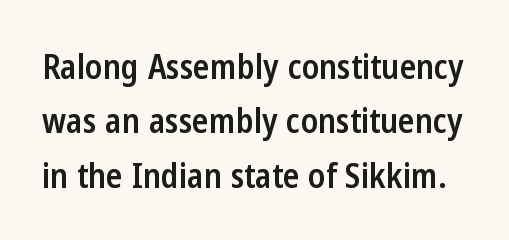
Q: Is the text bold? A: Semi-bold.
Q: Is the text italic (slanted)? A: No, it is upright.
Q: Is the typeface a serif or a sans-serif typeface? A: Sans-serif.
Q: Is the text underlined? A: No.
Q: Is the spacing between letters normal or unusually wide? A: Normal.
Q: Is the spacing between lines tight, normal or loose? A: Normal.
Q: Width (condensed, normal, or wide)? A: Condensed.
Q: Stroke contrast? A: Low.
Q: x-height? A: Medium.
Q: Monospaced? A: No.
